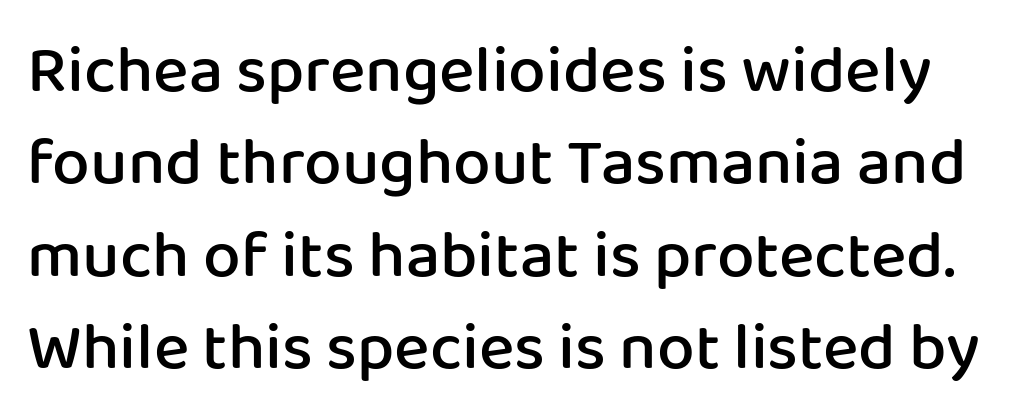
The image shows 67 px semibold sans-serif type, upright; set normal line spacing (1.38x), normal letter spacing, not underlined; low stroke contrast and a medium x-height.
